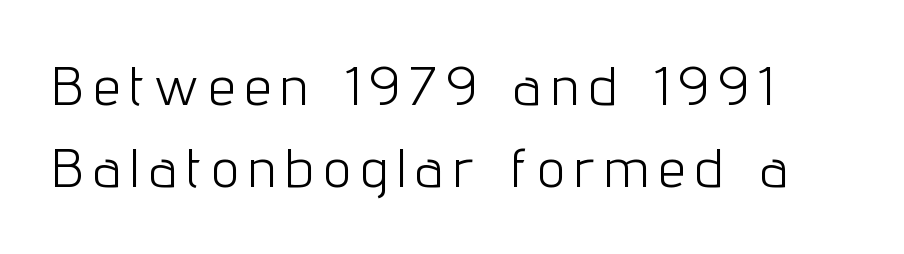
{"serif": "no", "italic": "no", "bold": "no", "weight": "light", "width": "condensed", "stroke_contrast": "low", "x_height": "medium", "monospaced": "no", "underline": "no", "line_spacing": "normal", "line_spacing_ratio": 1.52, "letter_spacing": "wide", "letter_spacing_em": 0.2, "glyph_px": 54}
